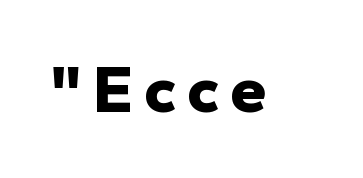
Q: Is the text bold? A: Yes.
Q: Is the text italic (slanted)? A: No, it is upright.
Q: Is the typeface a serif or a sans-serif typeface? A: Sans-serif.
Q: Is the text underlined? A: No.
Q: Width (condensed, normal, or wide)? A: Normal.
Q: Stroke contrast? A: Low.
Q: x-height? A: Medium.
Q: Monospaced? A: No.
